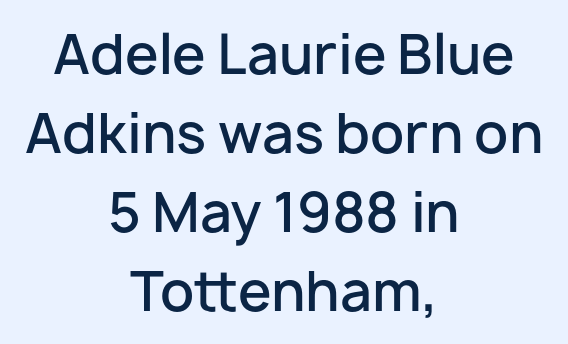
Q: Is the text bold? A: Semi-bold.
Q: Is the text italic (slanted)? A: No, it is upright.
Q: Is the typeface a serif or a sans-serif typeface? A: Sans-serif.
Q: Is the text underlined? A: No.
Q: How is the paragraph aligned? A: Centered.
Q: Is the spacing between letters normal or unusually wide? A: Normal.
Q: Is the spacing between lines tight, normal or loose? A: Normal.
Q: Width (condensed, normal, or wide)? A: Normal.
Q: Stroke contrast? A: Low.
Q: x-height? A: Medium.
Q: Monospaced? A: No.
